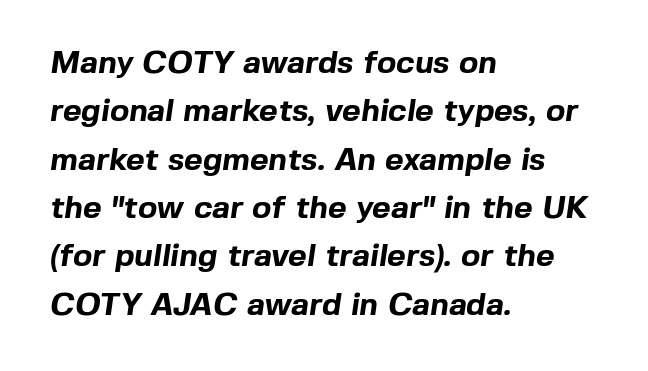
Tracking here is standard; glyphs follow each other at the usual distance. Is the block centered? No — it sits flush against the left margin. No feet cap the strokes, marking this as sans-serif type. The space between consecutive lines is moderate.
